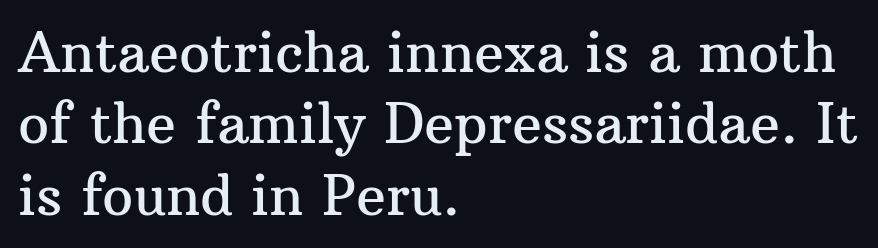
{"serif": "yes", "italic": "no", "width": "normal", "stroke_contrast": "medium", "x_height": "medium", "monospaced": "no", "underline": "no", "align": "left", "line_spacing": "normal", "line_spacing_ratio": 1.3, "letter_spacing": "normal", "letter_spacing_em": 0.0, "glyph_px": 55}
